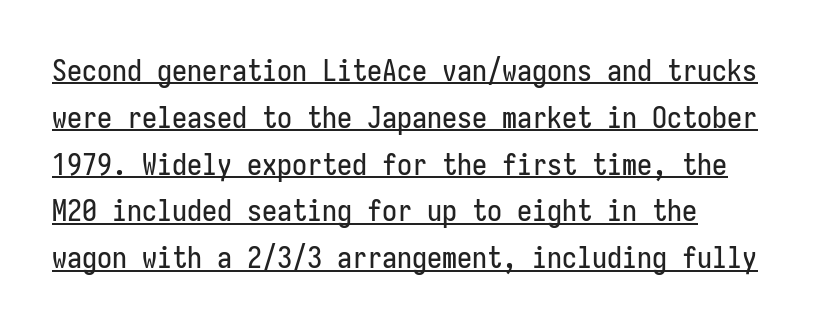
Q: Is the text italic (slanted)? A: No, it is upright.
Q: Is the typeface a serif or a sans-serif typeface? A: Sans-serif.
Q: Is the text underlined? A: Yes.
Q: Is the spacing between letters normal or unusually wide? A: Normal.
Q: Is the spacing between lines tight, normal or loose? A: Normal.
Q: Width (condensed, normal, or wide)? A: Condensed.
Q: Stroke contrast? A: Low.
Q: x-height? A: Medium.
Q: Monospaced? A: Yes.
